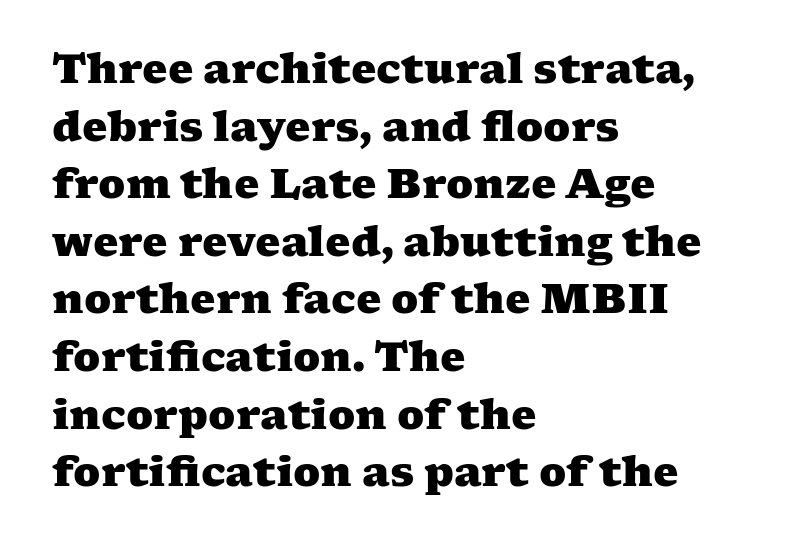
Q: Is the text bold? A: Yes.
Q: Is the typeface a serif or a sans-serif typeface? A: Serif.
Q: Is the text underlined? A: No.
Q: How is the paragraph aligned? A: Left-aligned.
Q: Is the spacing between letters normal or unusually wide? A: Normal.
Q: Is the spacing between lines tight, normal or loose? A: Normal.
Q: Width (condensed, normal, or wide)? A: Wide.
Q: Stroke contrast? A: Medium.
Q: x-height? A: Medium.
Q: Monospaced? A: No.
